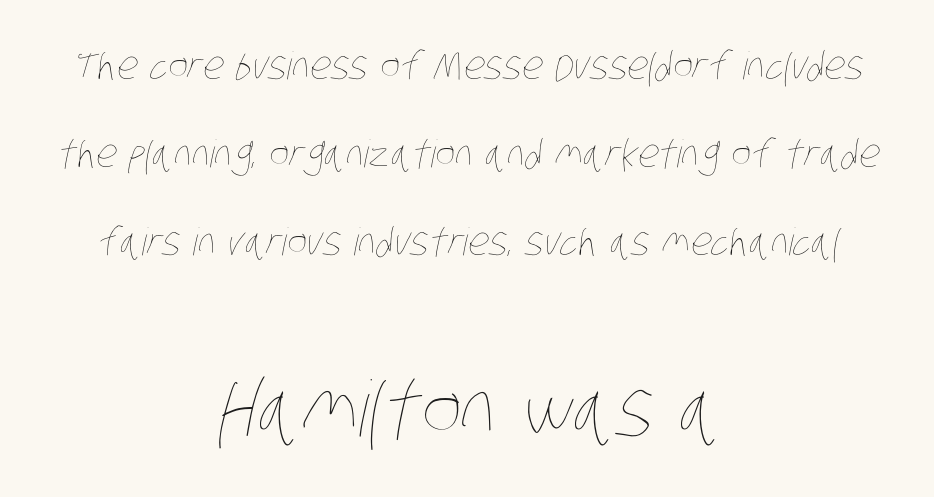
Stroke thickness stays within the range of a standard reading face or lighter. The paragraph shown floats in the horizontal middle. Caption: standard tracking, unaltered. Rule under the text: the space is simply empty.
